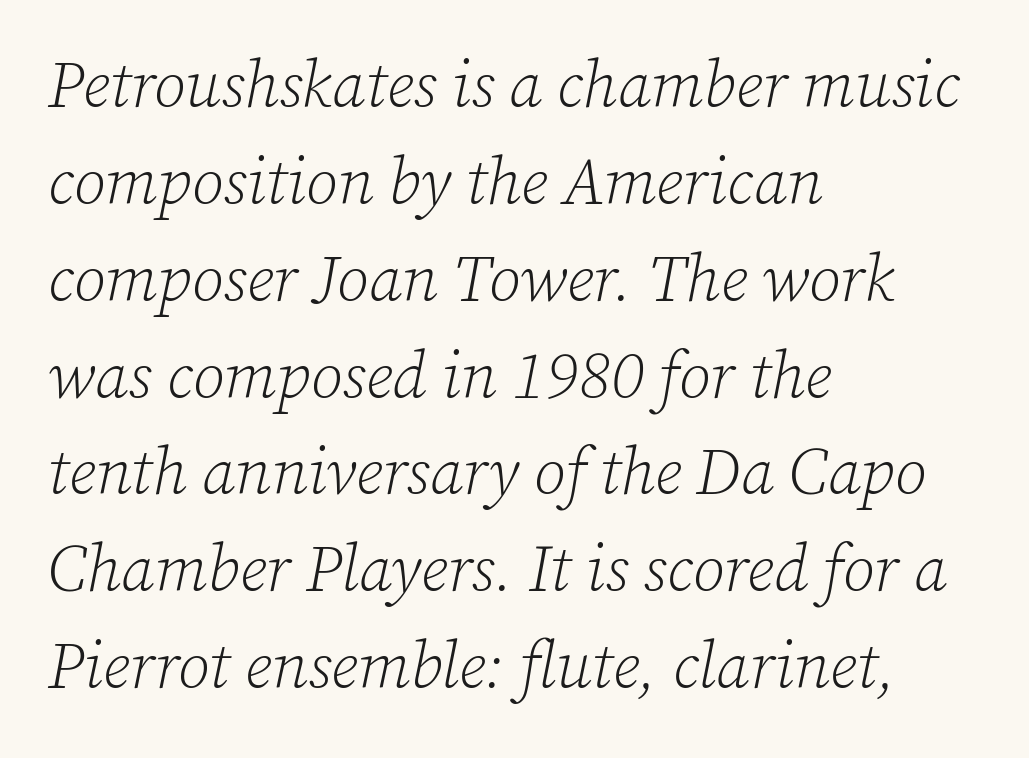
{"serif": "yes", "italic": "yes", "lean": "right", "slant_degrees": 12, "bold": "no", "weight": "light", "width": "normal", "stroke_contrast": "low", "x_height": "medium", "monospaced": "no", "underline": "no", "align": "left", "line_spacing": "normal", "line_spacing_ratio": 1.49, "letter_spacing": "normal", "letter_spacing_em": 0.0, "glyph_px": 65}
